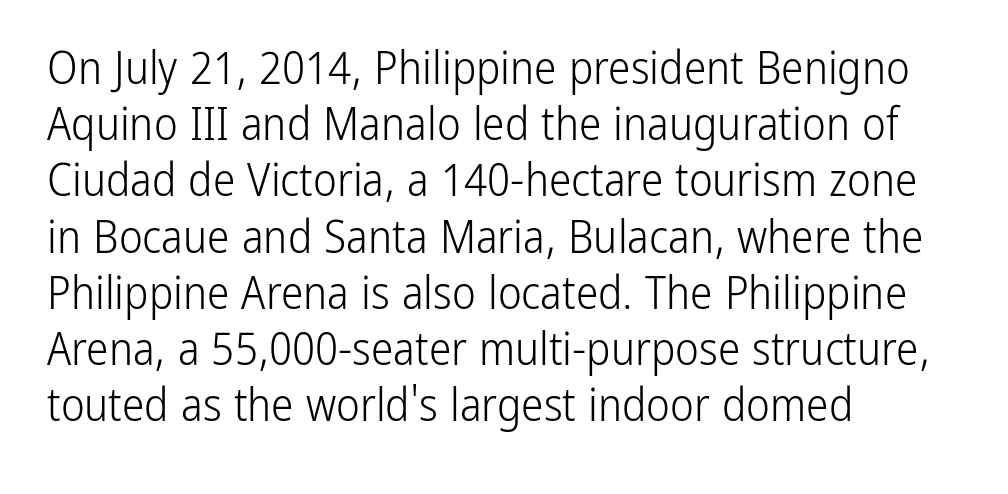
Q: Is the text bold? A: No.
Q: Is the text italic (slanted)? A: No, it is upright.
Q: Is the typeface a serif or a sans-serif typeface? A: Sans-serif.
Q: Is the text underlined? A: No.
Q: How is the paragraph aligned? A: Left-aligned.
Q: Is the spacing between letters normal or unusually wide? A: Normal.
Q: Is the spacing between lines tight, normal or loose? A: Normal.
Q: Width (condensed, normal, or wide)? A: Condensed.
Q: Stroke contrast? A: Low.
Q: x-height? A: Medium.
Q: Monospaced? A: No.
